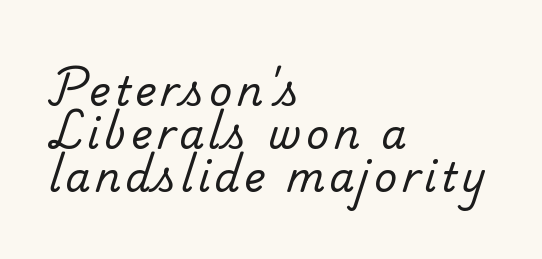
Q: Is the text bold? A: No.
Q: Is the typeface a serif or a sans-serif typeface? A: Serif.
Q: Is the text underlined? A: No.
Q: How is the paragraph aligned? A: Left-aligned.
Q: Is the spacing between lines tight, normal or loose? A: Tight.
Q: Width (condensed, normal, or wide)? A: Normal.
Q: Stroke contrast? A: Low.
Q: x-height? A: Small.
Q: Monospaced? A: No.
